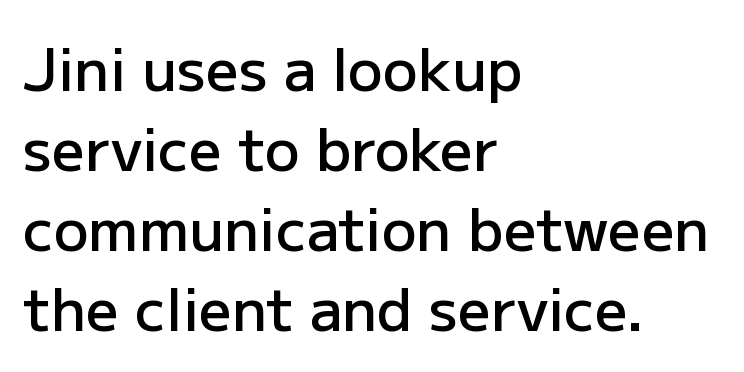
Q: Is the text bold? A: Semi-bold.
Q: Is the text italic (slanted)? A: No, it is upright.
Q: Is the typeface a serif or a sans-serif typeface? A: Sans-serif.
Q: Is the text underlined? A: No.
Q: How is the paragraph aligned? A: Left-aligned.
Q: Is the spacing between letters normal or unusually wide? A: Normal.
Q: Is the spacing between lines tight, normal or loose? A: Normal.
Q: Width (condensed, normal, or wide)? A: Normal.
Q: Stroke contrast? A: Low.
Q: x-height? A: Medium.
Q: Monospaced? A: No.
